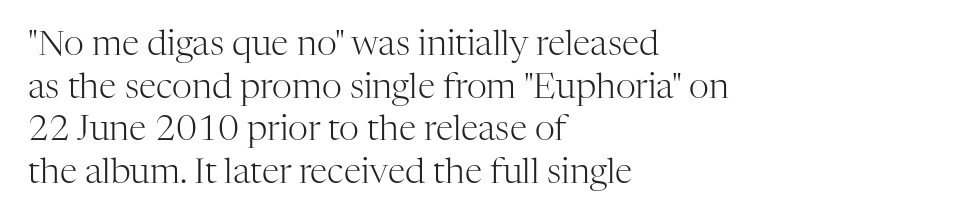
Q: Is the text bold? A: No.
Q: Is the text italic (slanted)? A: No, it is upright.
Q: Is the typeface a serif or a sans-serif typeface? A: Serif.
Q: Is the text underlined? A: No.
Q: How is the paragraph aligned? A: Left-aligned.
Q: Is the spacing between letters normal or unusually wide? A: Normal.
Q: Width (condensed, normal, or wide)? A: Normal.
Q: Stroke contrast? A: High.
Q: x-height? A: Medium.
Q: Monospaced? A: No.
